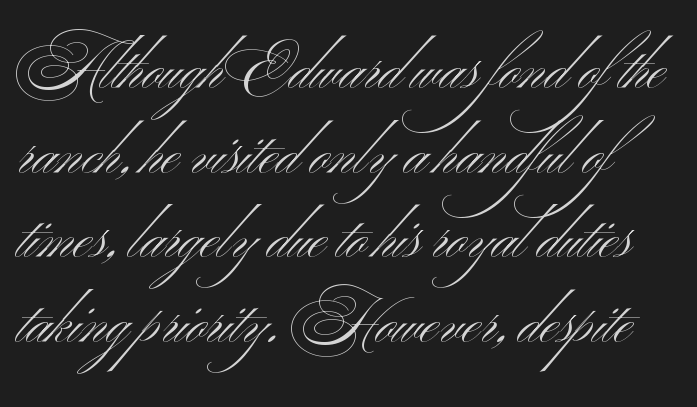
The letterforms sit at book weight or below. Rows of type keep a routine distance in the vertical direction. Note the varied advance widths — an 'i' is clearly narrower than an 'm'.
